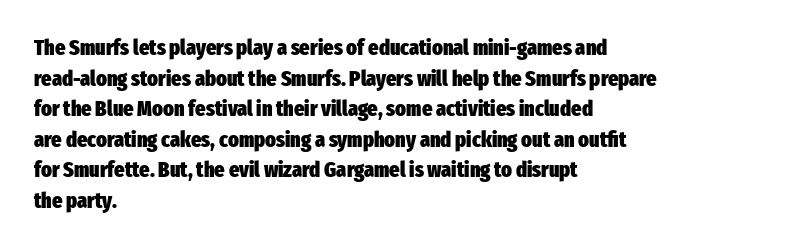
The image shows 22 px bold type, upright; set left-aligned, normal line spacing (1.39x), normal letter spacing, not underlined.
